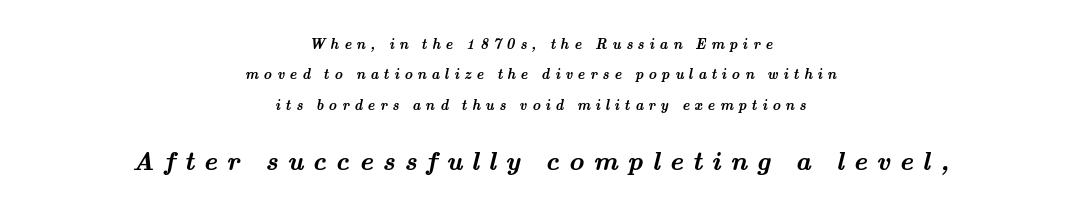
The image shows 26 px bold type; set centered, loose line spacing (2.17x), unusually wide letter spacing (+0.36 em), not underlined; the second (bottom) block is 1.86x larger.
